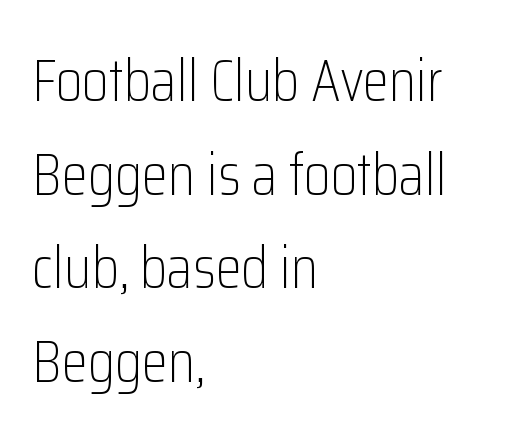
The image shows 60 px light, condensed sans-serif type, upright; set left-aligned, normal line spacing (1.56x), normal letter spacing, not underlined; low stroke contrast and a medium x-height.
